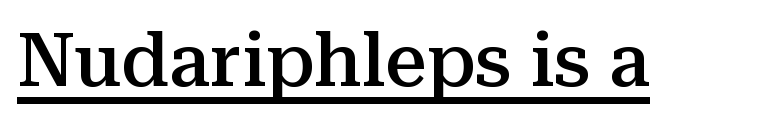
Q: Is the text bold? A: Semi-bold.
Q: Is the text italic (slanted)? A: No, it is upright.
Q: Is the typeface a serif or a sans-serif typeface? A: Serif.
Q: Is the text underlined? A: Yes.
Q: Is the spacing between letters normal or unusually wide? A: Normal.
Q: Width (condensed, normal, or wide)? A: Normal.
Q: Stroke contrast? A: Medium.
Q: x-height? A: Medium.
Q: Monospaced? A: No.
